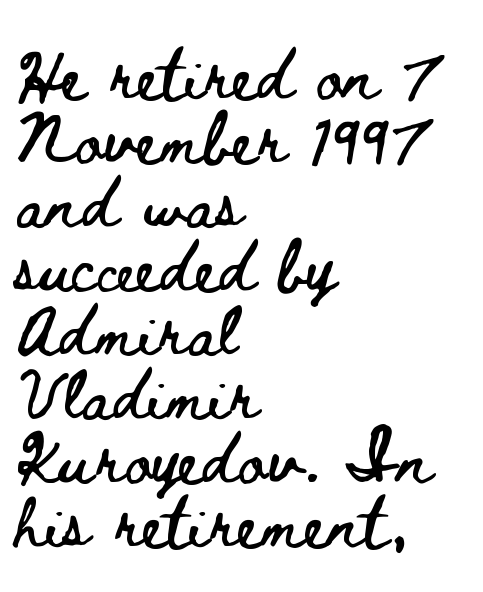
If you drew a ruler down the left edge, every line would touch it. Quick note: interline space is typical. The type is set solid horizontally, with unmodified tracking. Underline: absent. Looks like regular typesetting: each glyph gets only the width it needs.
